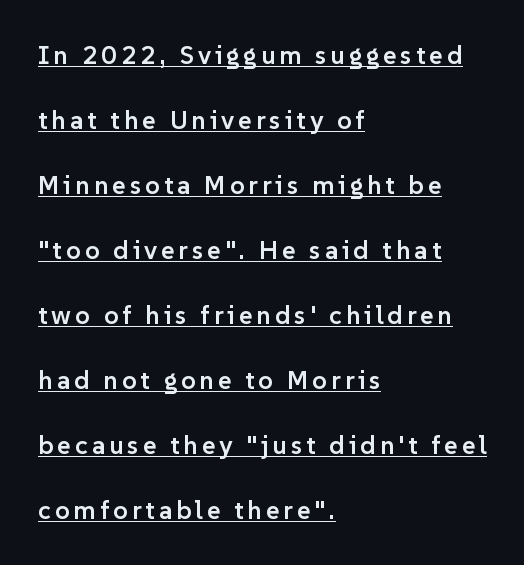
Q: Is the text bold? A: Semi-bold.
Q: Is the text italic (slanted)? A: No, it is upright.
Q: Is the text underlined? A: Yes.
Q: How is the paragraph aligned? A: Left-aligned.
Q: Is the spacing between lines tight, normal or loose? A: Loose.
